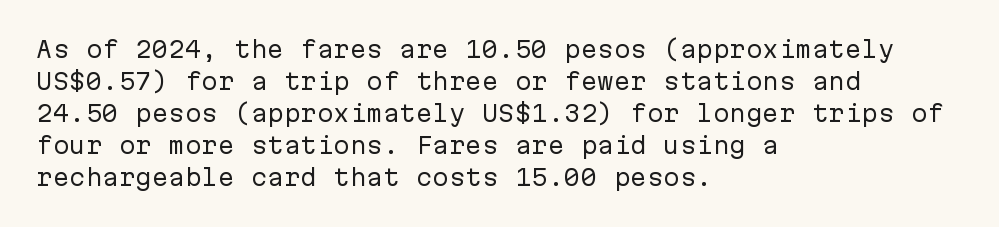
{"italic": "no", "bold": "no", "underline": "no", "align": "left", "line_spacing": "normal", "line_spacing_ratio": 1.45, "letter_spacing": "normal", "letter_spacing_em": 0.0, "glyph_px": 22}
